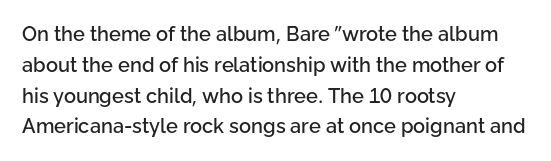
{"italic": "no", "underline": "no", "align": "left", "line_spacing": "normal", "line_spacing_ratio": 1.54, "letter_spacing": "normal", "letter_spacing_em": 0.0, "glyph_px": 20}
